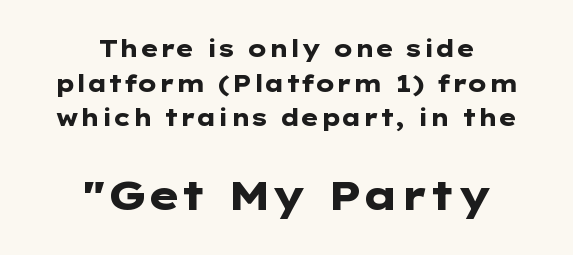
Q: Is the text bold? A: Yes.
Q: Is the text italic (slanted)? A: No, it is upright.
Q: Is the typeface a serif or a sans-serif typeface? A: Sans-serif.
Q: Is the text underlined? A: No.
Q: How is the paragraph aligned? A: Centered.
Q: Is the spacing between letters normal or unusually wide? A: Normal.
Q: Is the spacing between lines tight, normal or loose? A: Normal.
Q: Which block of text is set in a larger size, the first (top) or the second (bottom)? A: The second (bottom) one.
Q: Width (condensed, normal, or wide)? A: Wide.
Q: Stroke contrast? A: Low.
Q: x-height? A: Medium.
